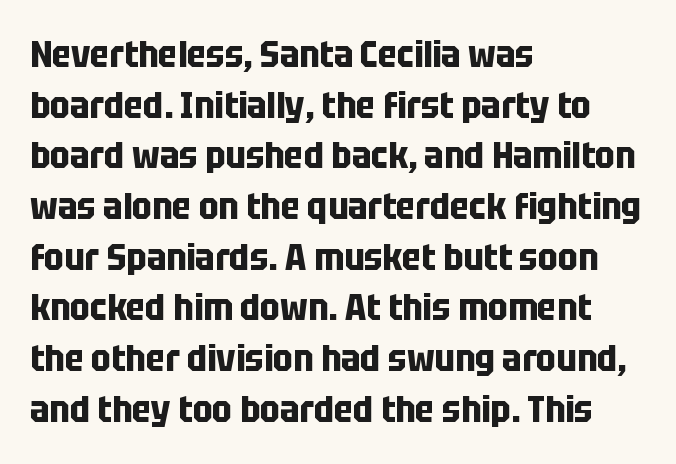
The image shows 37 px bold, condensed sans-serif type, upright; set left-aligned, normal line spacing (1.37x), normal letter spacing, not underlined; low stroke contrast and a large x-height.
